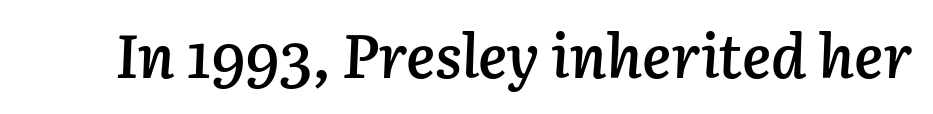
The image shows 61 px semibold type, italic (leaning right); set normal letter spacing, not underlined; low stroke contrast and a medium x-height.
